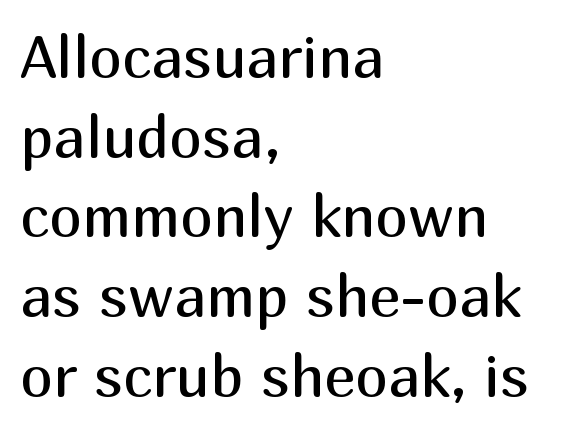
This sample uses an upright cut, with every glyph sitting square on the baseline. Descenders are the only things crossing below the line. How would I describe the line gaps? Plain and ordinary. Notice how the passage keeps a crisp vertical edge on the left only.
